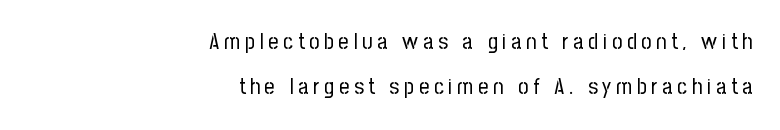
Q: Is the text bold? A: No.
Q: Is the text italic (slanted)? A: No, it is upright.
Q: Is the text underlined? A: No.
Q: How is the paragraph aligned? A: Right-aligned.
Q: Is the spacing between letters normal or unusually wide? A: Unusually wide.
Q: Is the spacing between lines tight, normal or loose? A: Loose.
